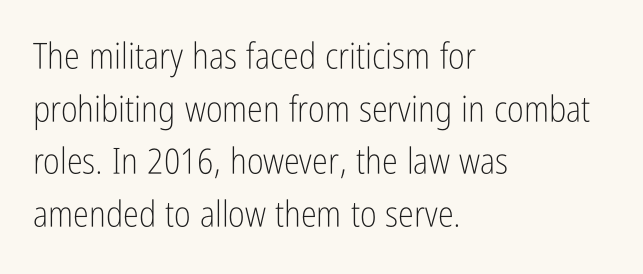
Q: Is the text bold? A: No.
Q: Is the text italic (slanted)? A: No, it is upright.
Q: Is the typeface a serif or a sans-serif typeface? A: Sans-serif.
Q: Is the text underlined? A: No.
Q: How is the paragraph aligned? A: Left-aligned.
Q: Is the spacing between letters normal or unusually wide? A: Normal.
Q: Is the spacing between lines tight, normal or loose? A: Normal.
Q: Width (condensed, normal, or wide)? A: Condensed.
Q: Stroke contrast? A: Low.
Q: x-height? A: Medium.
Q: Monospaced? A: No.
